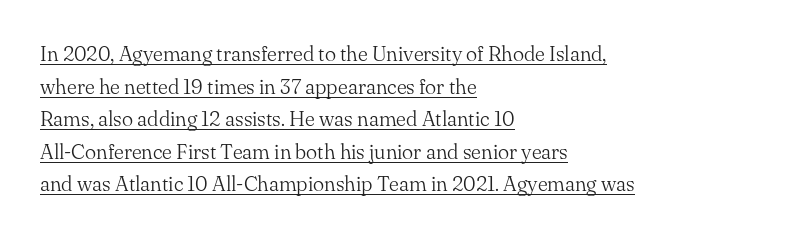
The image shows 21 px text type, upright; set left-aligned, normal line spacing (1.55x), normal letter spacing, underlined.
